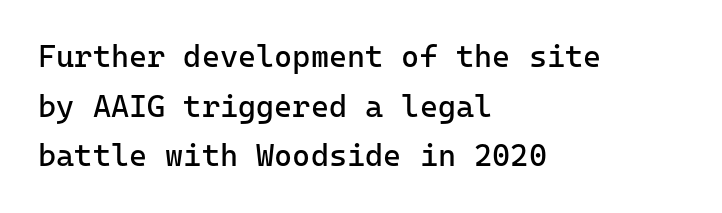
Summary of vertical rhythm: regular, with standard interline spacing. This sample uses an upright cut, with every glyph sitting square on the baseline. Underline: absent. Which margin do the lines hug? The left one — the right edge is uneven. This is sans-serif lettering, the kind often seen on screens and signage. Monospaced: the letters line up in strict vertical columns.
